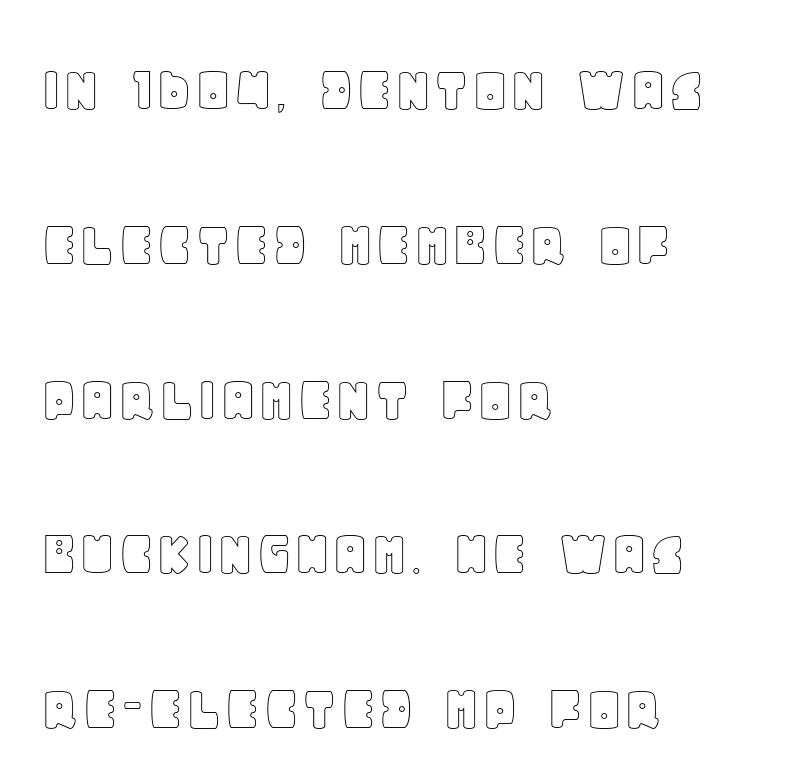
{"italic": "no", "width": "normal", "x_height": "large", "monospaced": "no", "underline": "no", "align": "left", "line_spacing": "loose", "line_spacing_ratio": 2.31, "letter_spacing": "normal", "letter_spacing_em": 0.0, "glyph_px": 67}
